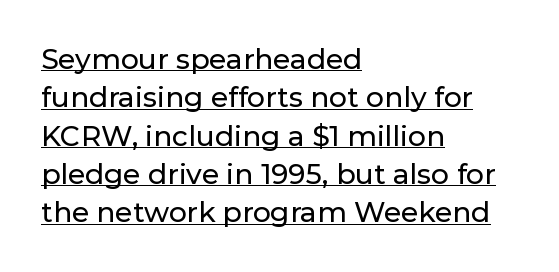
{"serif": "no", "italic": "no", "width": "normal", "stroke_contrast": "low", "x_height": "medium", "monospaced": "no", "underline": "yes", "align": "left", "line_spacing": "normal", "line_spacing_ratio": 1.37, "letter_spacing": "normal", "letter_spacing_em": 0.0, "glyph_px": 28}
